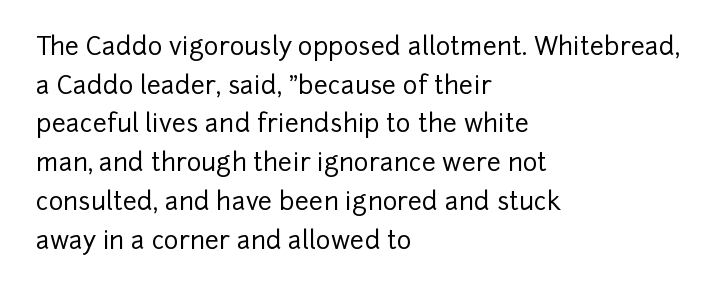
Q: Is the text italic (slanted)? A: No, it is upright.
Q: Is the text underlined? A: No.
Q: How is the paragraph aligned? A: Left-aligned.
Q: Is the spacing between letters normal or unusually wide? A: Normal.
Q: Is the spacing between lines tight, normal or loose? A: Normal.
